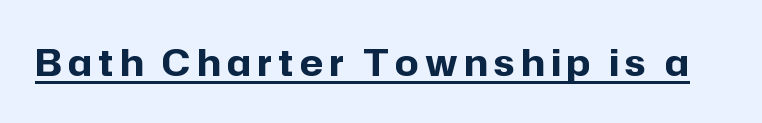
The image shows 37 px bold sans-serif type, upright; set underlined; low stroke contrast and a medium x-height.
